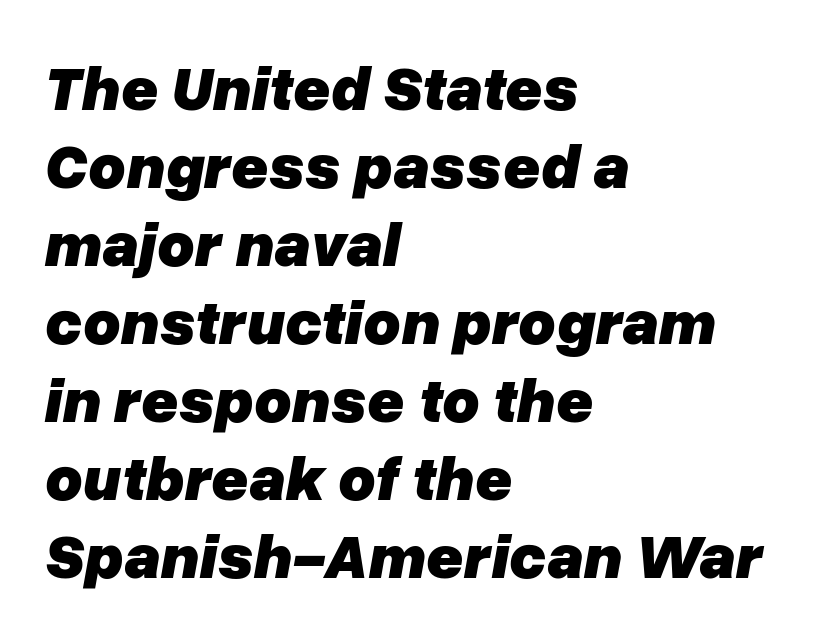
Chunky letters — that's bold for sure. Tall strokes in this sample are angled rather than plumb. The letterforms sit shoulder to shoulder at normal distance. Caption: multi-line text, flush left, ragged right.
